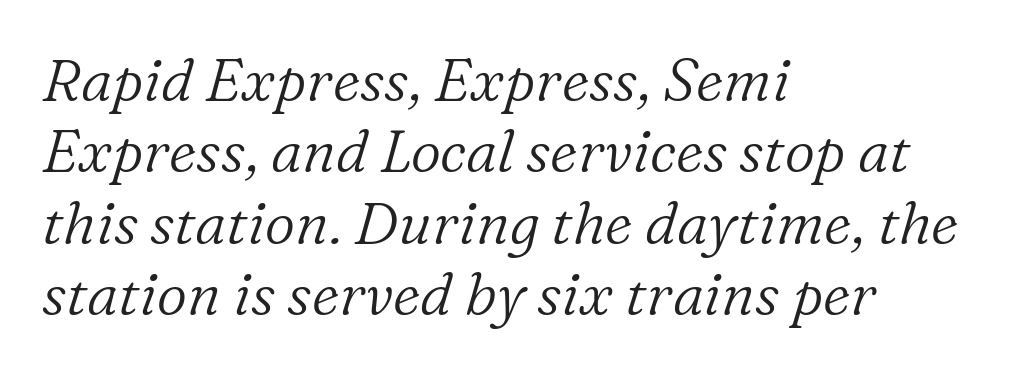
{"serif": "yes", "italic": "yes", "lean": "right", "slant_degrees": 16, "bold": "no", "weight": "light", "width": "normal", "stroke_contrast": "low", "x_height": "medium", "monospaced": "no", "underline": "no", "align": "left", "line_spacing_ratio": 1.21, "letter_spacing": "normal", "letter_spacing_em": 0.0, "glyph_px": 59}
